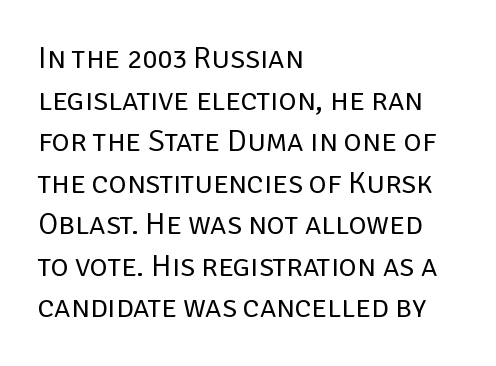
The image shows 31 px regular-weight sans-serif type, upright; set left-aligned, normal line spacing (1.34x), normal letter spacing, not underlined; low stroke contrast and a large x-height.
